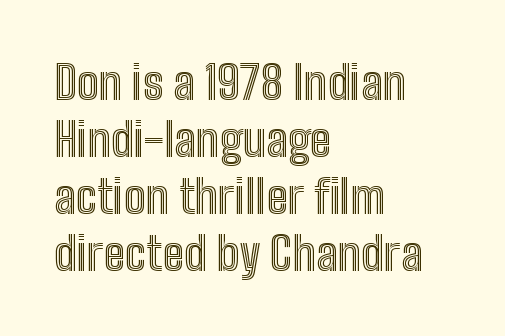
The rendering uses natural spacing where letterforms have individual widths. Check the space under the baseline: it is left empty. Notice how the stems are strictly vertical — no italics here. A student would call this left alignment; a typographer would say flush left, rag right. Is the letter spacing exaggerated? No — it looks like the ordinary default.
